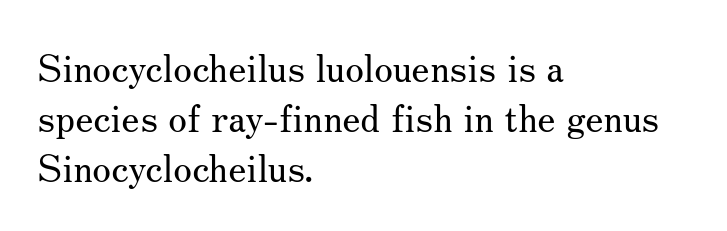
Q: Is the text bold? A: No.
Q: Is the text italic (slanted)? A: No, it is upright.
Q: Is the typeface a serif or a sans-serif typeface? A: Serif.
Q: Is the text underlined? A: No.
Q: How is the paragraph aligned? A: Left-aligned.
Q: Is the spacing between letters normal or unusually wide? A: Normal.
Q: Is the spacing between lines tight, normal or loose? A: Normal.
Q: Width (condensed, normal, or wide)? A: Normal.
Q: Stroke contrast? A: Medium.
Q: x-height? A: Small.
Q: Monospaced? A: No.
